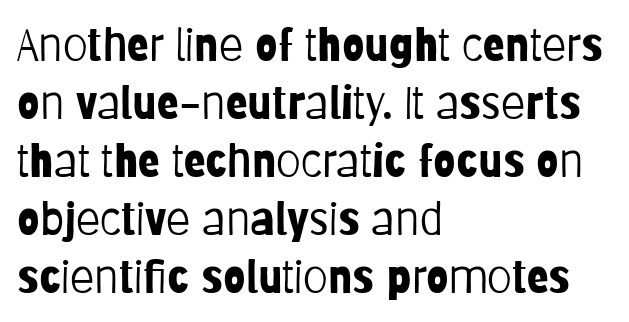
Q: Is the text bold? A: No.
Q: Is the text italic (slanted)? A: No, it is upright.
Q: Is the typeface a serif or a sans-serif typeface? A: Sans-serif.
Q: Is the text underlined? A: No.
Q: How is the paragraph aligned? A: Left-aligned.
Q: Is the spacing between letters normal or unusually wide? A: Normal.
Q: Is the spacing between lines tight, normal or loose? A: Normal.
Q: Width (condensed, normal, or wide)? A: Condensed.
Q: Stroke contrast? A: Low.
Q: x-height? A: Large.
Q: Monospaced? A: No.
